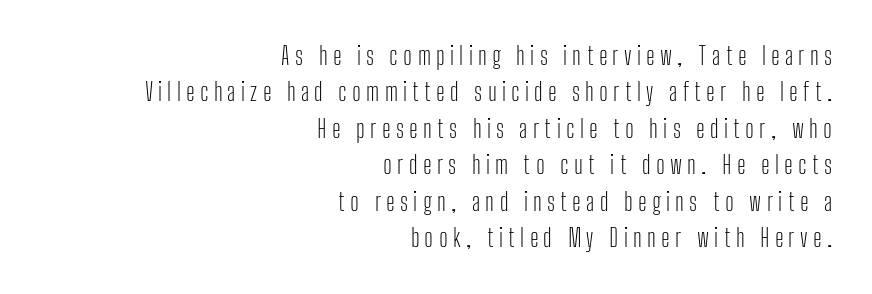
Leading matches the norm, producing a regular column. Horizontally, the lines are justified to the trailing edge only. Posture: vertical. The face used here is rendered with a markedly widened letterfit. The zone under the glyphs is completely vacant.
